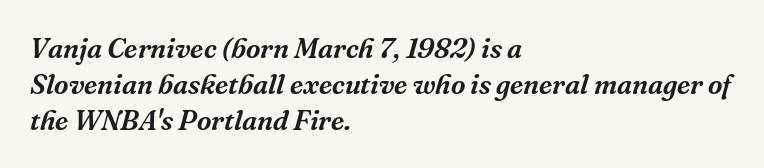
Looking at the ascenders, they clearly lean. The glyphs are unaccompanied by any horizontal stroke below them. Is the letter spacing exaggerated? No — it looks like the ordinary default. Does the leading feel generous? No, just average. The type family on display is of the serif kind. Each letter keeps its own natural width here, so spacing adapts to shape.
